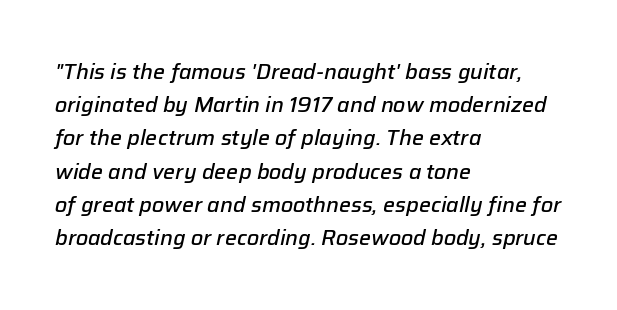
The image shows 21 px text type, italic (leaning right); set left-aligned, normal line spacing (1.58x), normal letter spacing, not underlined.
